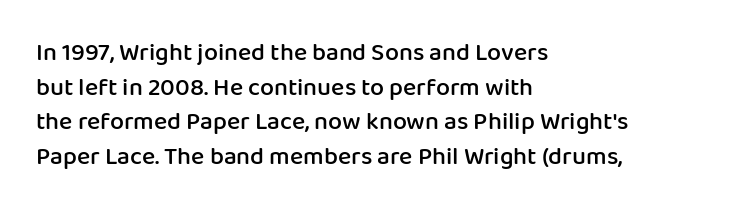
{"italic": "no", "bold": "semi", "underline": "no", "align": "left", "line_spacing": "normal", "line_spacing_ratio": 1.39, "letter_spacing": "normal", "letter_spacing_em": 0.0, "glyph_px": 25}
